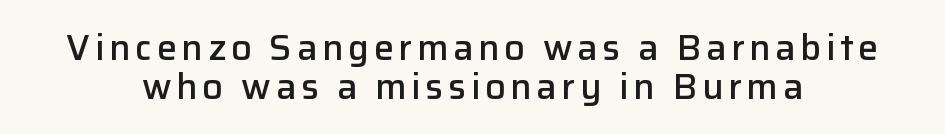
The image shows 36 px semibold sans-serif type, upright; set centered, tight line spacing (1.07x), not underlined; low stroke contrast and a medium x-height.
